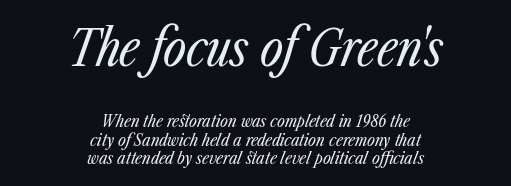
{"italic": "yes", "lean": "right", "slant_degrees": 23, "bold": "no", "weight": "regular", "width": "condensed", "stroke_contrast": "low", "x_height": "medium", "monospaced": "no", "underline": "no", "align": "center", "line_spacing": "tight", "line_spacing_ratio": 1.07, "letter_spacing": "normal", "letter_spacing_em": 0.0, "larger_block": "first", "size_ratio": 2.94, "glyph_px": 50}
